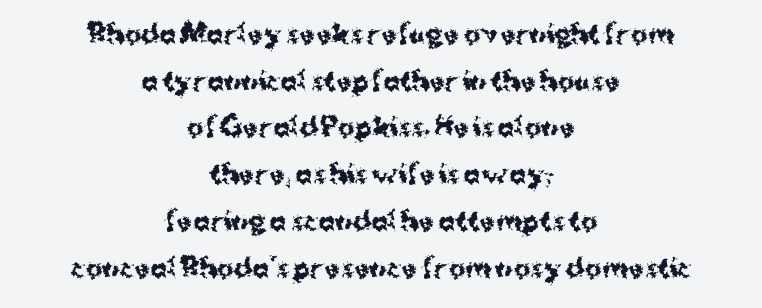
The image shows 25 px bold type, upright; set centered, line spacing 1.87x, normal letter spacing, not underlined.
